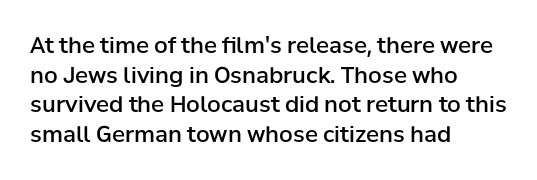
No word sits above an underline. Look at the stroke-to-counter ratio: somewhat heavy, a semibold. When letters stand straight like this, we call the style roman or upright. Observe the ordinary spacing: letters are neighbours, not strangers. The space between consecutive lines is moderate.
